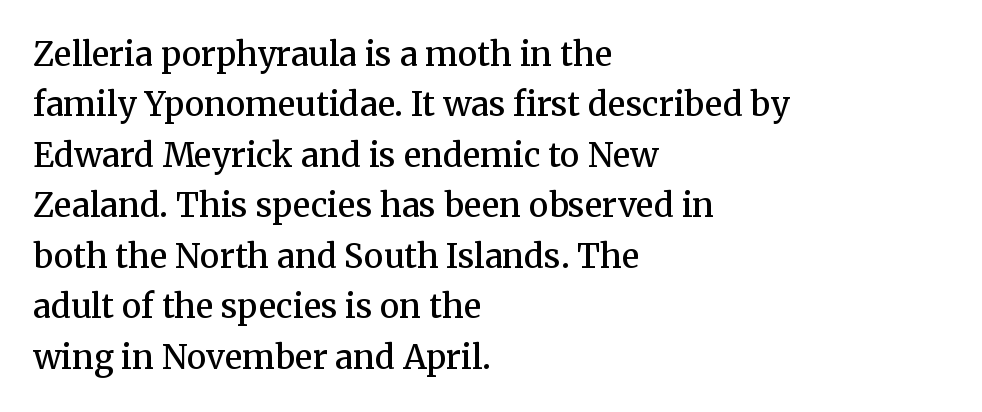
The image shows 33 px semibold serif type, upright; set left-aligned, normal line spacing (1.53x), normal letter spacing, not underlined; medium stroke contrast and a medium x-height.
